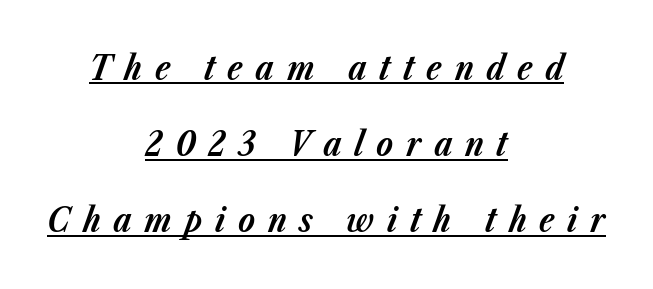
Q: Is the text bold? A: Yes.
Q: Is the text italic (slanted)? A: Yes, it leans right by about 23 degrees.
Q: Is the text underlined? A: Yes.
Q: How is the paragraph aligned? A: Centered.
Q: Is the spacing between letters normal or unusually wide? A: Unusually wide.
Q: Is the spacing between lines tight, normal or loose? A: Loose.
Q: Width (condensed, normal, or wide)? A: Normal.
Q: Stroke contrast? A: Low.
Q: x-height? A: Medium.
Q: Monospaced? A: No.
